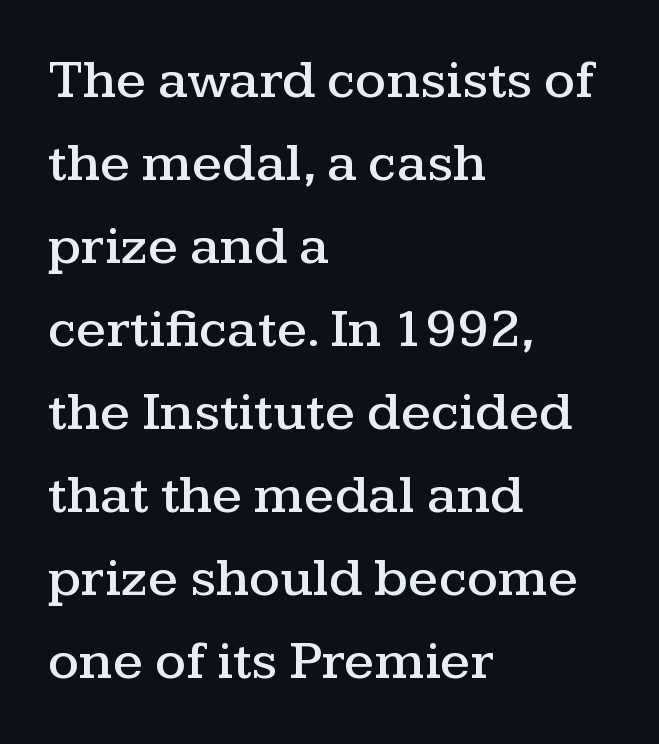
The image shows 55 px wide serif type, upright; set left-aligned, normal line spacing (1.51x), normal letter spacing, not underlined; medium stroke contrast and a medium x-height.
